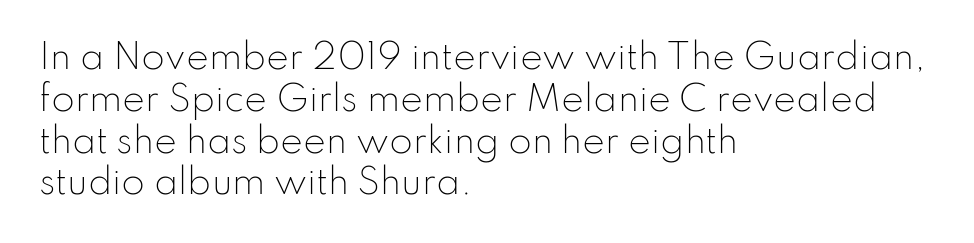
{"serif": "no", "italic": "no", "bold": "no", "weight": "light", "width": "normal", "stroke_contrast": "low", "x_height": "small", "monospaced": "no", "underline": "no", "align": "left", "line_spacing_ratio": 1.23, "letter_spacing": "normal", "letter_spacing_em": 0.0, "glyph_px": 34}
